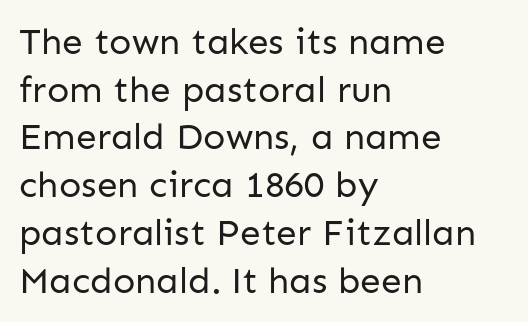
{"serif": "no", "italic": "no", "bold": "no", "weight": "regular", "width": "normal", "stroke_contrast": "low", "x_height": "medium", "monospaced": "no", "underline": "no", "align": "left", "line_spacing": "normal", "line_spacing_ratio": 1.29, "letter_spacing": "normal", "letter_spacing_em": 0.0, "glyph_px": 37}
